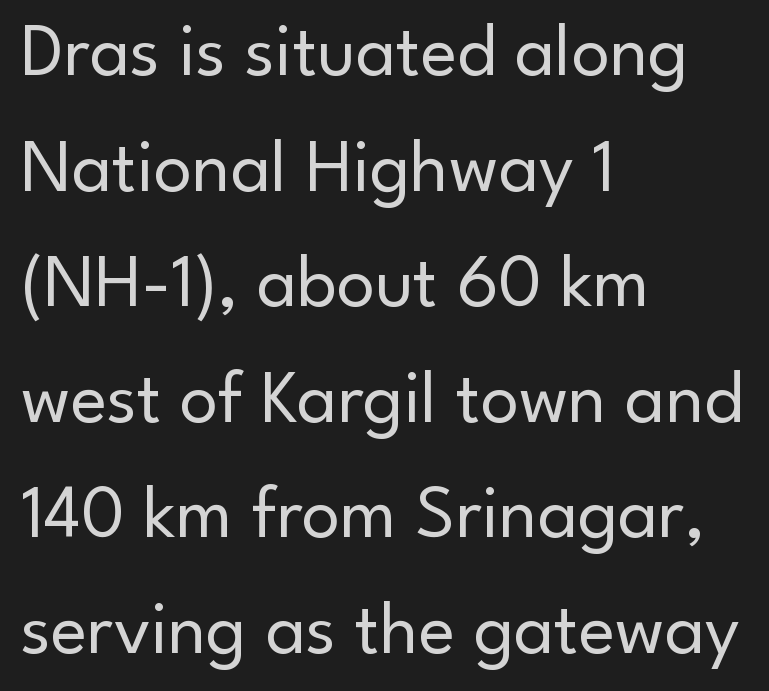
The image shows 76 px regular-weight sans-serif type, upright; set left-aligned, normal line spacing (1.52x), normal letter spacing, not underlined; low stroke contrast and a small x-height.
